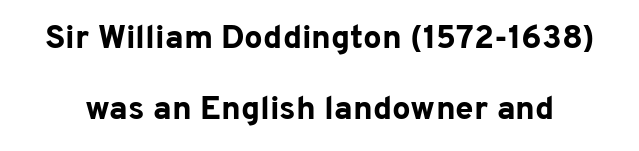
{"serif": "no", "italic": "no", "bold": "yes", "weight": "bold", "width": "normal", "stroke_contrast": "low", "x_height": "medium", "monospaced": "no", "underline": "no", "line_spacing": "loose", "line_spacing_ratio": 2.16, "letter_spacing": "normal", "letter_spacing_em": 0.0, "glyph_px": 33}
